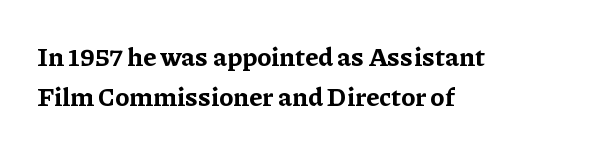
{"italic": "no", "bold": "yes", "underline": "no", "align": "left", "line_spacing": "normal", "line_spacing_ratio": 1.54, "letter_spacing": "normal", "letter_spacing_em": 0.0, "glyph_px": 26}
